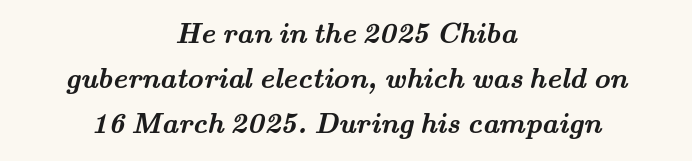
This rendering uses center alignment, leaving both contours irregular but symmetric. The rendering uses natural spacing where letterforms have individual widths. On the weight axis this lands at bold, roughly 700. Clear beneath every line of the passage. The letterforms sit shoulder to shoulder at normal distance.
